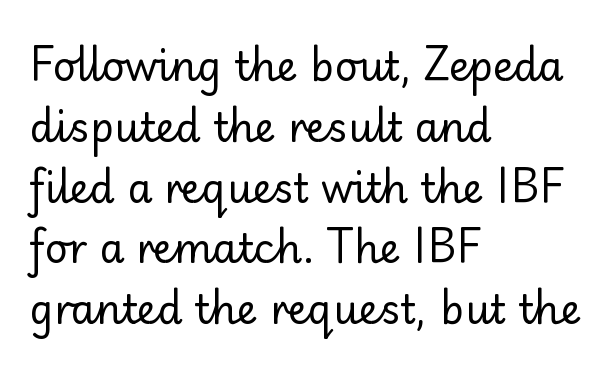
If you measured baseline to baseline, you'd find a middling distance. Is the type heavy? It reads as light-to-regular instead. The letters stand upright; this is a roman face. These lines are rendered in a variable-pitch font. The glyphs in this specimen are sans serif. No extra tracking has been applied to these lines.
